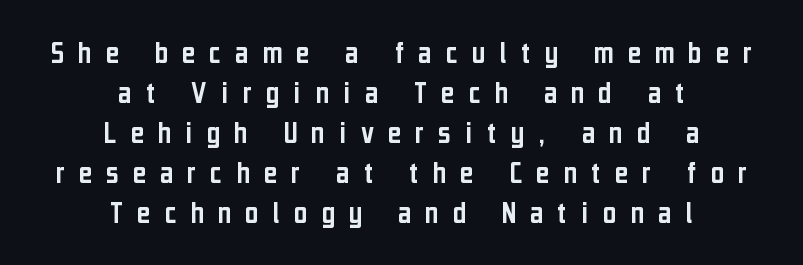
The image shows 32 px condensed sans-serif type, upright; set centered, normal line spacing (1.25x), unusually wide letter spacing (+0.44 em), not underlined; low stroke contrast and a medium x-height.
